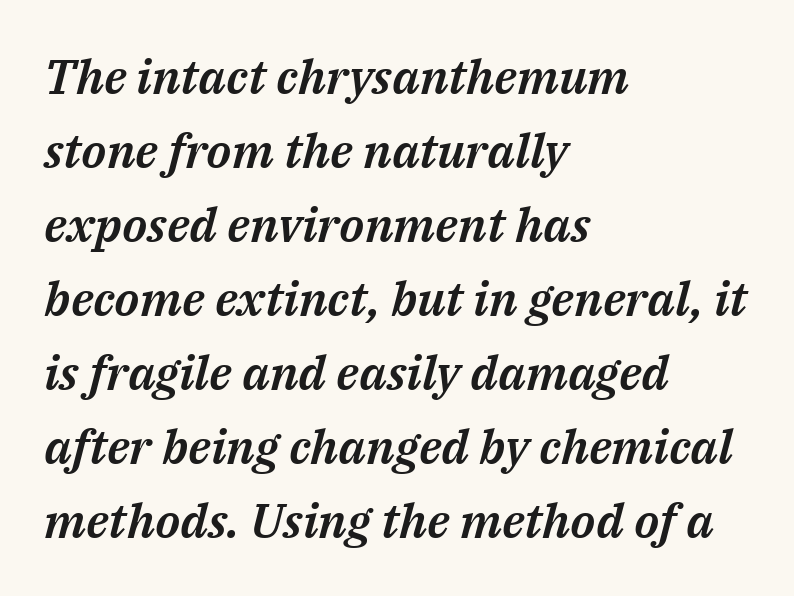
{"italic": "yes", "lean": "right", "slant_degrees": 14, "width": "normal", "stroke_contrast": "medium", "x_height": "medium", "monospaced": "no", "underline": "no", "align": "left", "line_spacing": "normal", "line_spacing_ratio": 1.54, "letter_spacing": "normal", "letter_spacing_em": 0.0, "glyph_px": 48}
